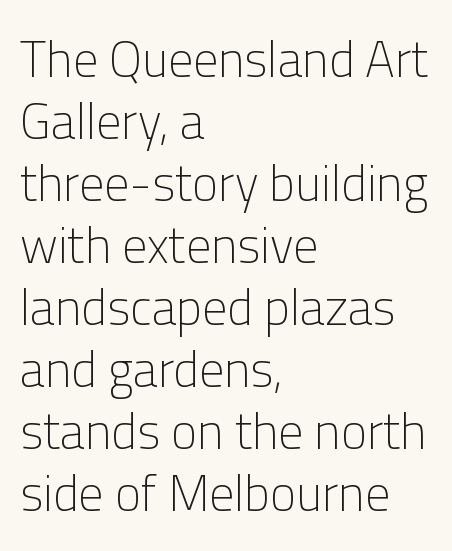
The image shows 50 px light sans-serif type, upright; set left-aligned, line spacing 1.24x, normal letter spacing, not underlined; low stroke contrast and a medium x-height.
